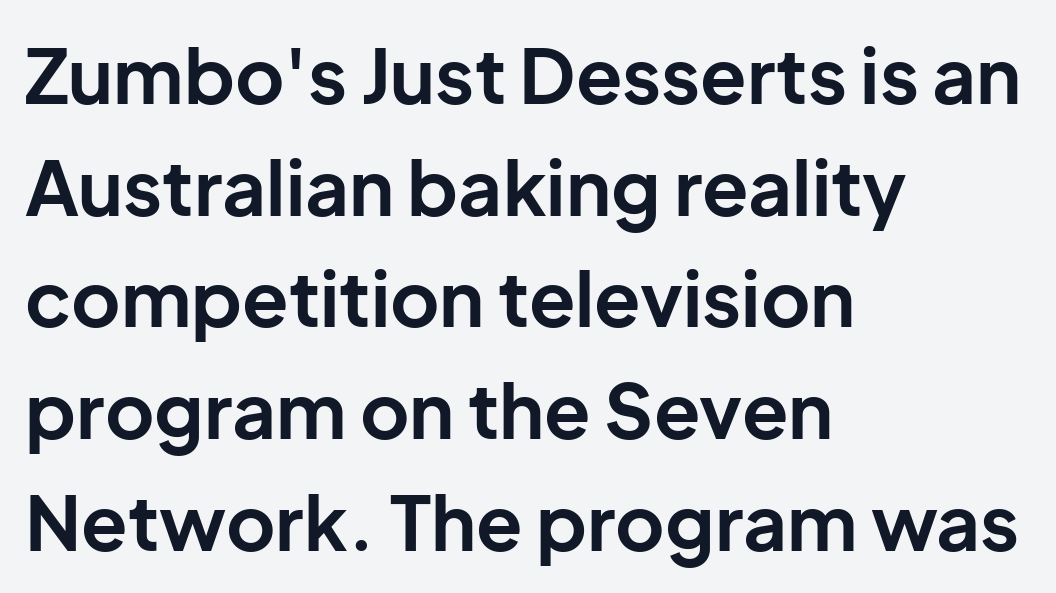
{"serif": "no", "italic": "no", "bold": "yes", "weight": "bold", "width": "normal", "stroke_contrast": "low", "x_height": "medium", "monospaced": "no", "underline": "no", "align": "left", "line_spacing": "normal", "line_spacing_ratio": 1.47, "letter_spacing": "normal", "letter_spacing_em": 0.0, "glyph_px": 76}
